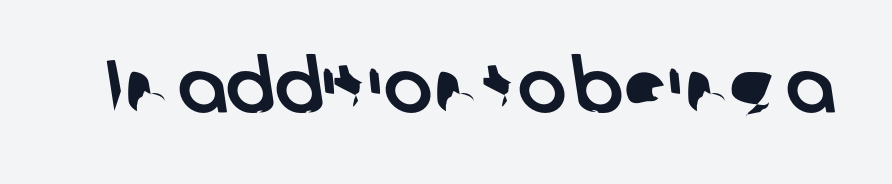
No word sits above an underline. Standard letterfit; no display-style spreading of the glyphs. These lines are rendered in a variable-pitch font. Does the type have serifs? No, each stem ends abruptly.
